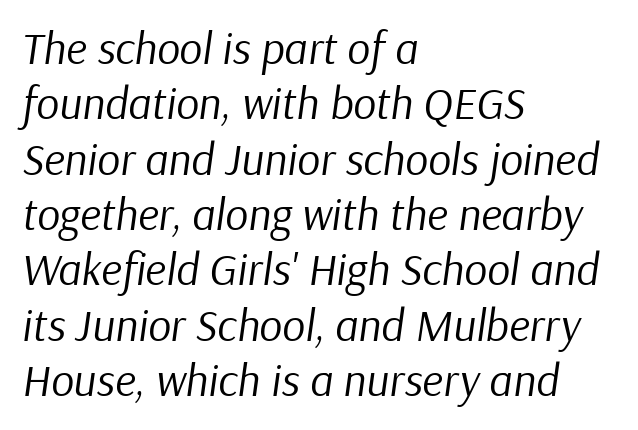
{"italic": "yes", "lean": "right", "slant_degrees": 9, "bold": "no", "weight": "regular", "width": "normal", "stroke_contrast": "low", "x_height": "medium", "monospaced": "no", "underline": "no", "align": "left", "line_spacing_ratio": 1.23, "letter_spacing": "normal", "letter_spacing_em": 0.0, "glyph_px": 45}
